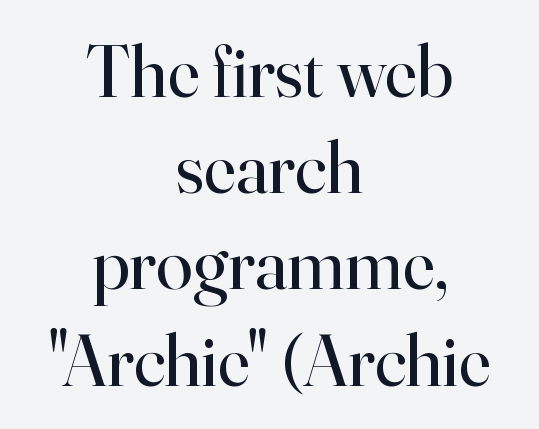
The image shows 74 px regular-weight serif type, upright; set centered, normal line spacing (1.3x), normal letter spacing, not underlined; high stroke contrast and a small x-height.
